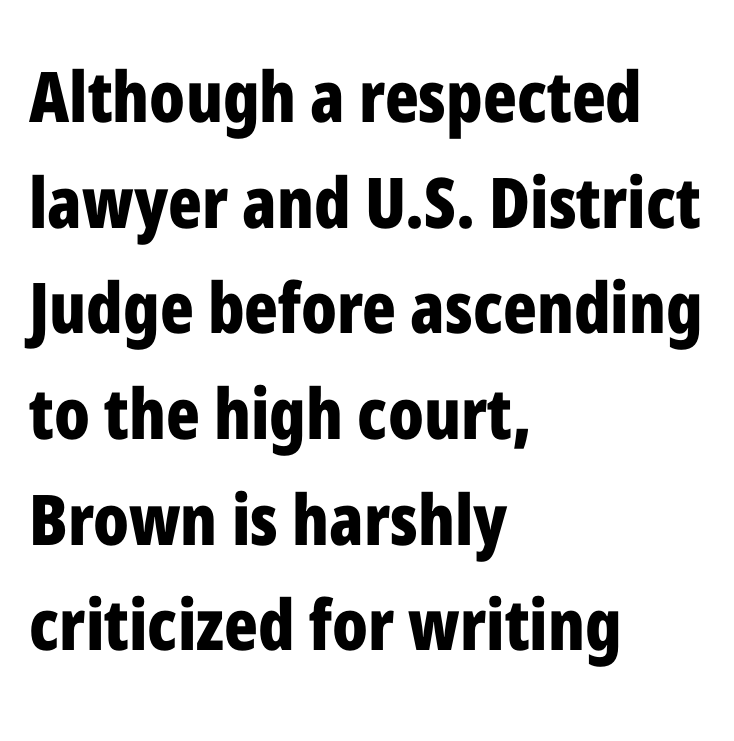
The image shows 70 px bold, condensed sans-serif type, upright; set left-aligned, normal line spacing (1.51x), normal letter spacing, not underlined; low stroke contrast and a medium x-height.
